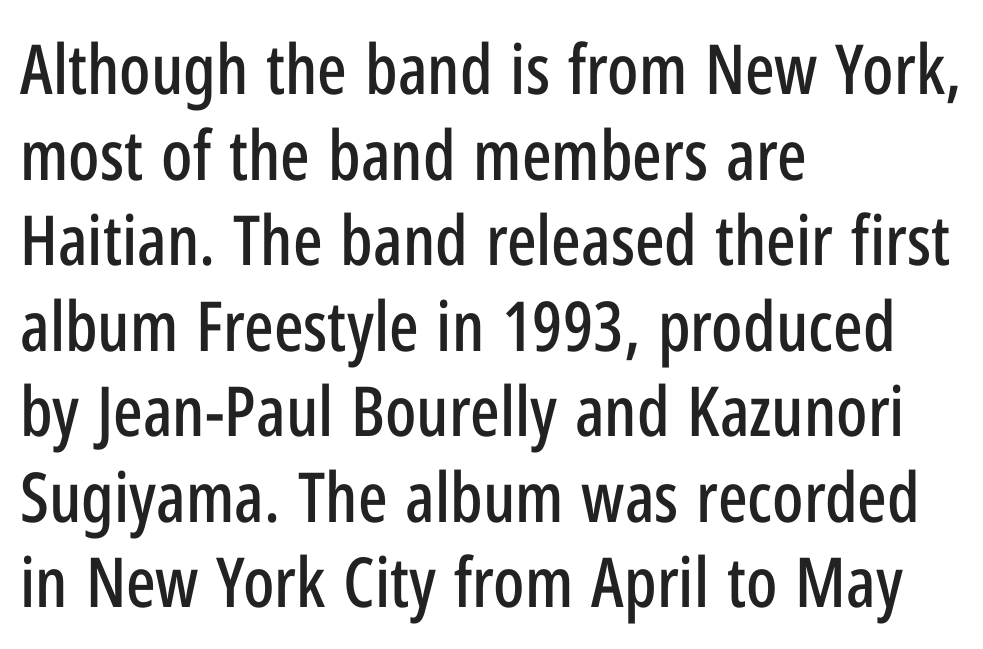
The image shows 69 px condensed sans-serif type, upright; set left-aligned, line spacing 1.24x, normal letter spacing, not underlined; low stroke contrast and a medium x-height.
